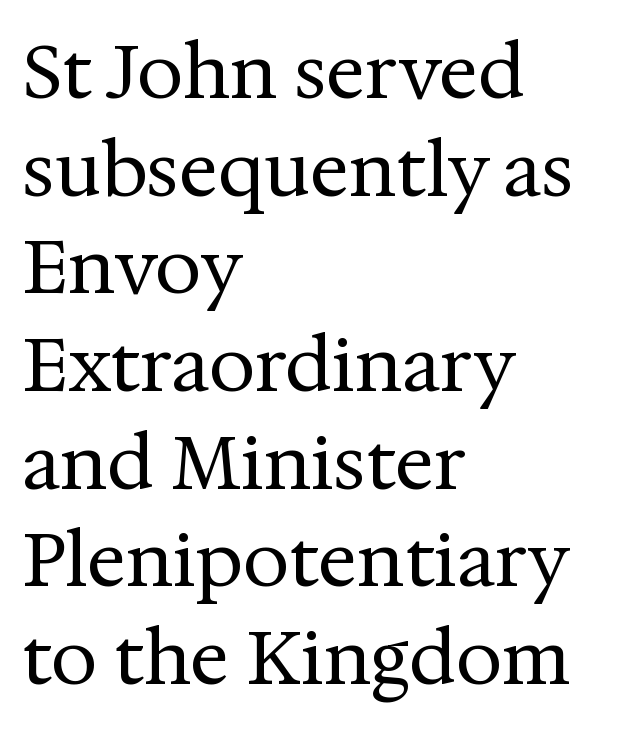
The image shows 74 px regular-weight serif type, upright; set left-aligned, normal line spacing (1.32x), normal letter spacing, not underlined; medium stroke contrast and a medium x-height.
